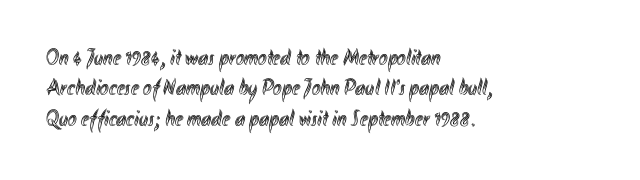
Q: Is the text italic (slanted)? A: Yes.
Q: Is the text underlined? A: No.
Q: How is the paragraph aligned? A: Left-aligned.
Q: Is the spacing between letters normal or unusually wide? A: Normal.
Q: Is the spacing between lines tight, normal or loose? A: Normal.
